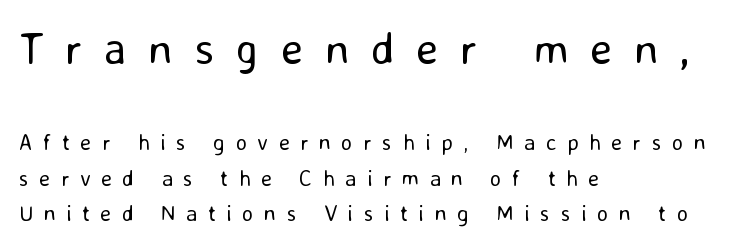
Q: Is the text bold? A: No.
Q: Is the text italic (slanted)? A: No, it is upright.
Q: Is the typeface a serif or a sans-serif typeface? A: Sans-serif.
Q: Is the text underlined? A: No.
Q: How is the paragraph aligned? A: Left-aligned.
Q: Is the spacing between letters normal or unusually wide? A: Unusually wide.
Q: Is the spacing between lines tight, normal or loose? A: Normal.
Q: Which block of text is set in a larger size, the first (top) or the second (bottom)? A: The first (top) one.
Q: Width (condensed, normal, or wide)? A: Normal.
Q: Stroke contrast? A: Low.
Q: x-height? A: Medium.
Q: Monospaced? A: No.
